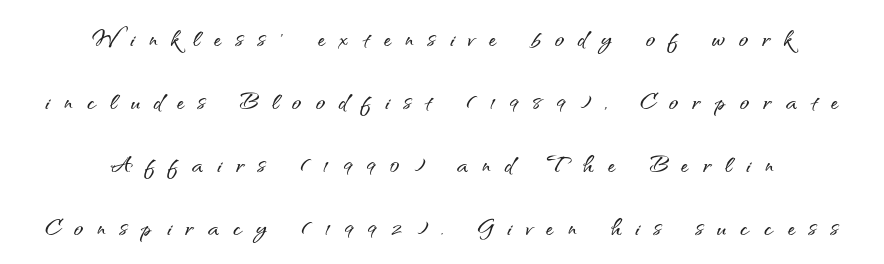
The passage shown is typed in a proportional face where columns would drift. Horizontal bands of white between lines are thick stripes. The letters are spread apart with noticeably loose tracking. The baseline area is clear. If you folded the block vertically in half, each line would mirror itself in length.
